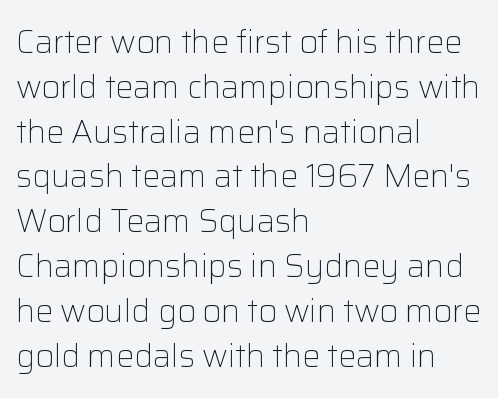
These lines are rendered in a variable-pitch font. Spacing between characters is what you'd get straight out of the box. The weight would be labelled regular, book, light, or lighter still. The specimen reads as upright at a glance. Bare-footed words on every line.
